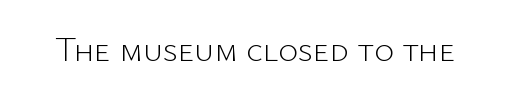
The image shows 34 px light sans-serif type, upright; set normal letter spacing, not underlined; low stroke contrast and a medium x-height.
